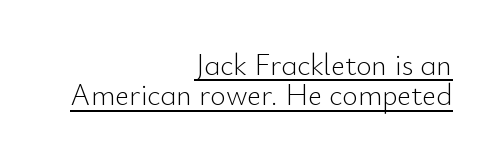
The font sits on the lighter half of the weight spectrum, regular included. Spacing between characters is what you'd get straight out of the box. Check where the strokes stop: nothing finishes them off — pure sans. The font's upright variant was chosen for this text.
